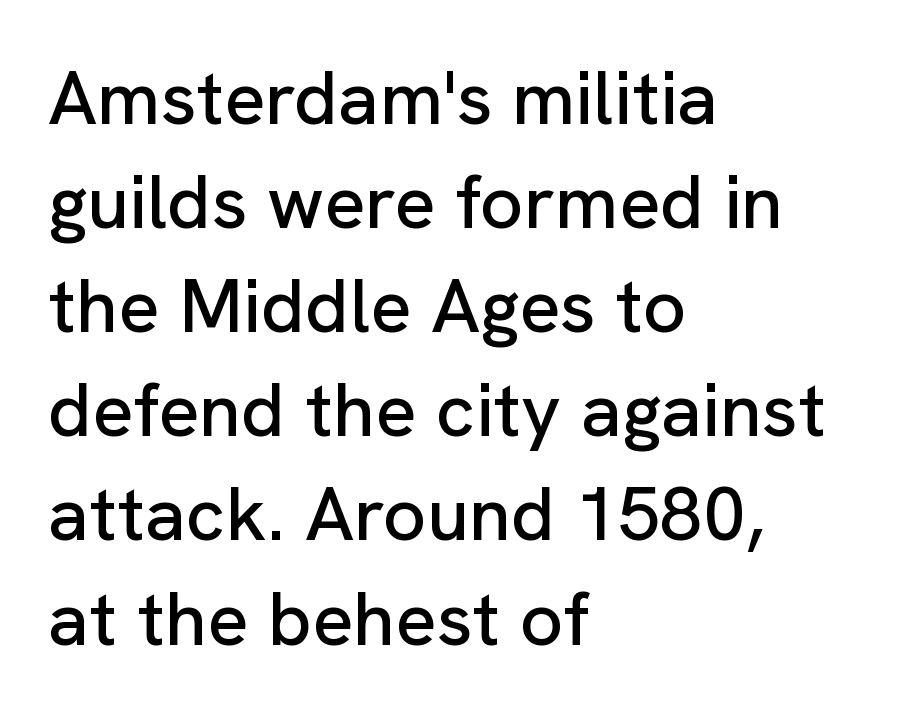
{"serif": "no", "italic": "no", "width": "normal", "stroke_contrast": "low", "x_height": "medium", "monospaced": "no", "underline": "no", "align": "left", "line_spacing": "normal", "line_spacing_ratio": 1.37, "letter_spacing": "normal", "letter_spacing_em": 0.0, "glyph_px": 76}
